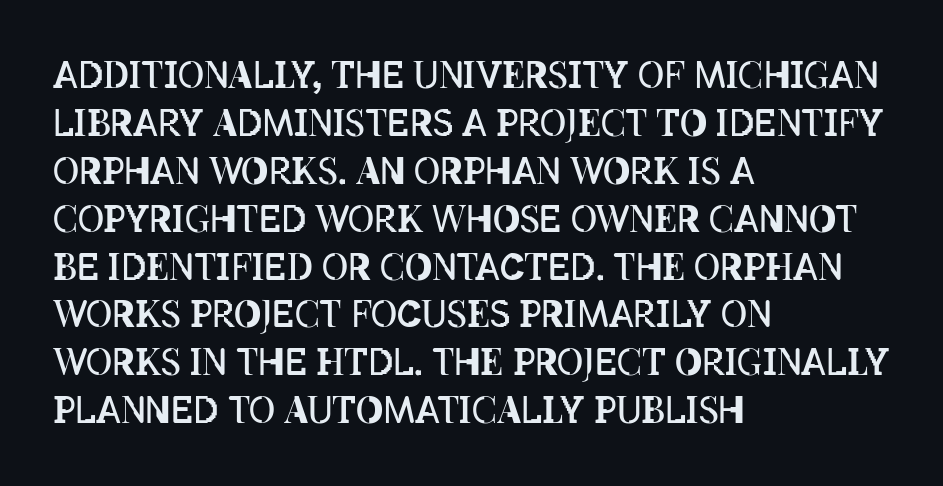
{"italic": "no", "bold": "no", "weight": "regular", "width": "condensed", "stroke_contrast": "low", "x_height": "large", "monospaced": "no", "underline": "no", "align": "left", "line_spacing": "normal", "line_spacing_ratio": 1.33, "letter_spacing": "normal", "letter_spacing_em": 0.0, "glyph_px": 36}
